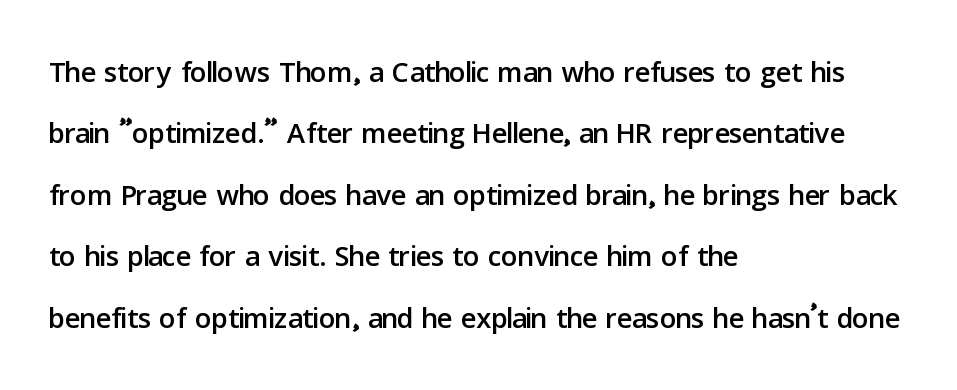
Q: Is the text italic (slanted)? A: No, it is upright.
Q: Is the typeface a serif or a sans-serif typeface? A: Sans-serif.
Q: Is the text underlined? A: No.
Q: How is the paragraph aligned? A: Left-aligned.
Q: Is the spacing between letters normal or unusually wide? A: Normal.
Q: Is the spacing between lines tight, normal or loose? A: Normal.
Q: Width (condensed, normal, or wide)? A: Normal.
Q: Stroke contrast? A: Low.
Q: x-height? A: Medium.
Q: Monospaced? A: No.
